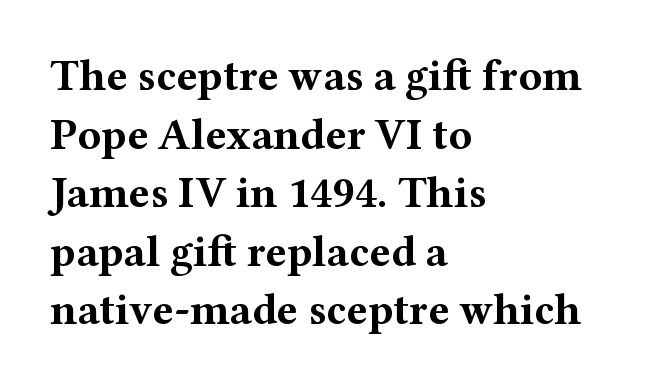
The image shows 44 px bold, wide serif type, upright; set left-aligned, normal line spacing (1.33x), normal letter spacing, not underlined; medium stroke contrast and a medium x-height.
